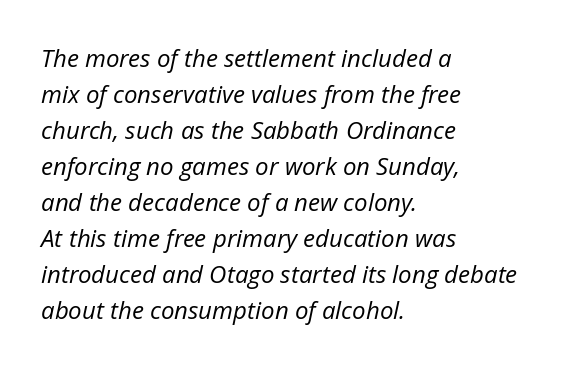
{"italic": "yes", "lean": "right", "slant_degrees": 12, "bold": "no", "underline": "no", "align": "left", "line_spacing": "normal", "line_spacing_ratio": 1.5, "letter_spacing": "normal", "letter_spacing_em": 0.0, "glyph_px": 24}
